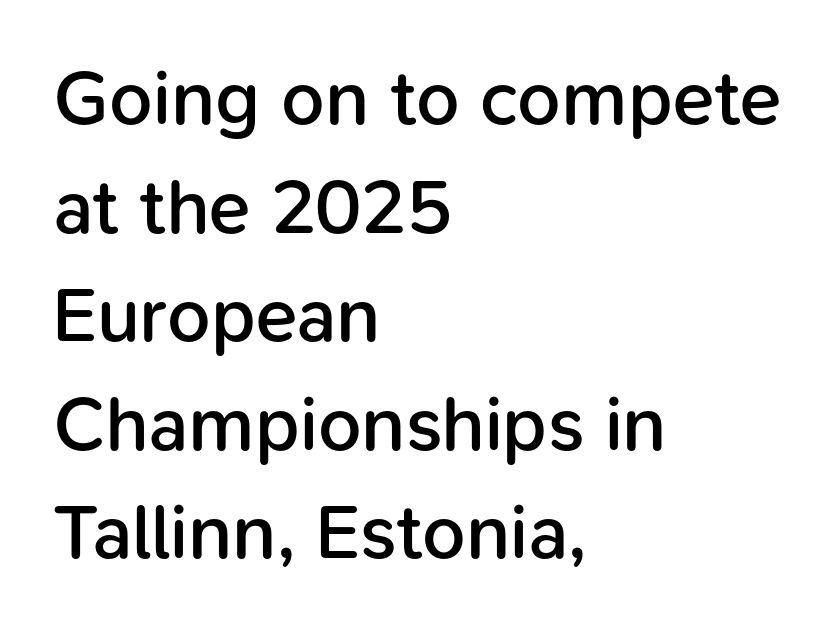
{"serif": "no", "italic": "no", "bold": "semi", "weight": "semibold", "width": "normal", "stroke_contrast": "low", "x_height": "medium", "monospaced": "no", "underline": "no", "align": "left", "line_spacing": "normal", "line_spacing_ratio": 1.41, "letter_spacing": "normal", "letter_spacing_em": 0.0, "glyph_px": 77}
